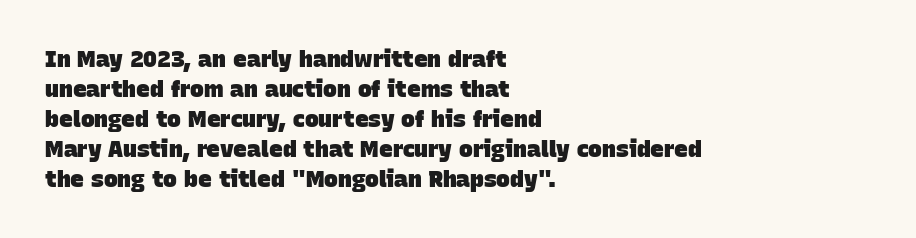
Q: Is the text bold? A: Yes.
Q: Is the text underlined? A: No.
Q: How is the paragraph aligned? A: Left-aligned.
Q: Is the spacing between letters normal or unusually wide? A: Normal.
Q: Is the spacing between lines tight, normal or loose? A: Normal.
